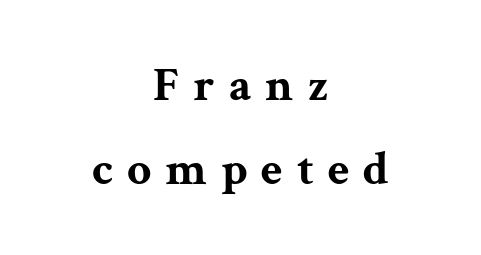
Weight: bold. A typesetter would mark this as roman, not italic. This sample has the flowing, uneven cadence of proportional lettering. Stroke terminals: seriffed.
